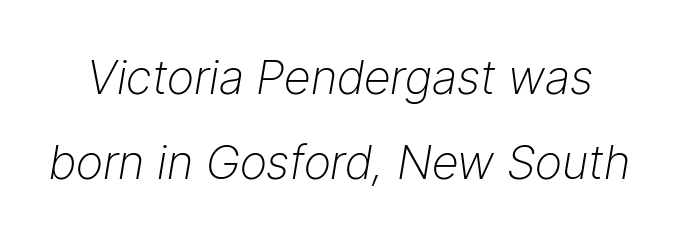
{"italic": "yes", "lean": "right", "slant_degrees": 9, "bold": "no", "weight": "light", "width": "normal", "stroke_contrast": "low", "x_height": "medium", "monospaced": "no", "underline": "no", "line_spacing_ratio": 1.81, "letter_spacing": "normal", "letter_spacing_em": 0.0, "glyph_px": 47}
